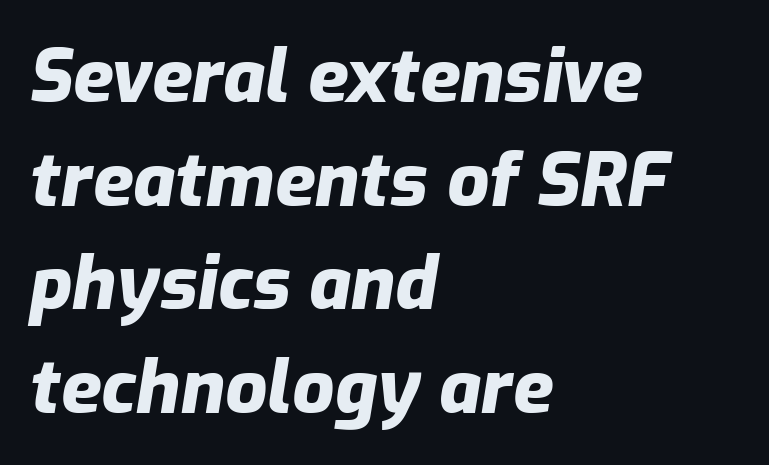
The image shows 74 px heavy type, italic (leaning right); set left-aligned, normal line spacing (1.4x), normal letter spacing, not underlined; low stroke contrast and a medium x-height.
